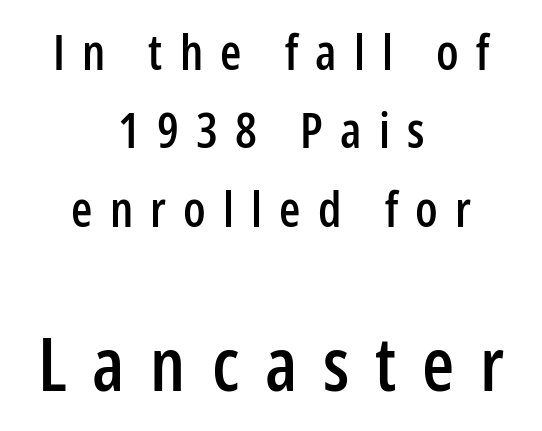
The image shows 74 px condensed sans-serif type, upright; set centered, normal line spacing (1.6x), unusually wide letter spacing (+0.35 em), not underlined; the second (bottom) block is 1.51x larger; low stroke contrast and a medium x-height.
